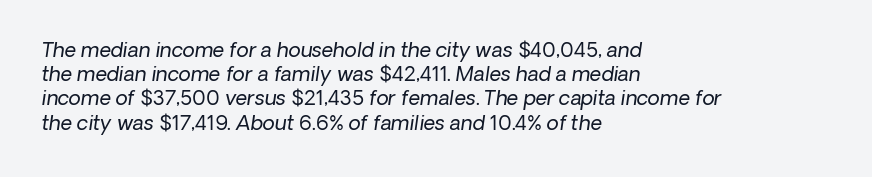
The image shows 20 px text type; set left-aligned, line spacing 1.21x, normal letter spacing, not underlined.
